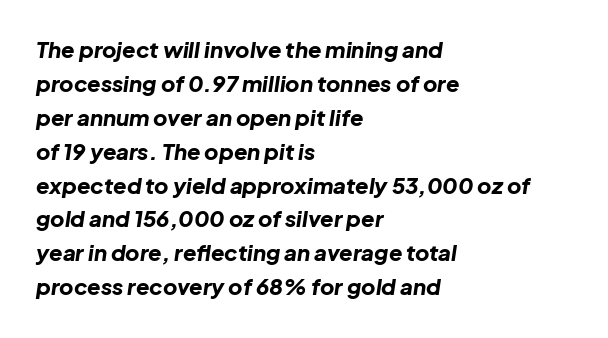
Weight: bold. You can tell it's italic because the verticals aren't actually vertical. The designer left line spacing at the default. Between one letter and the next there's only the usual sliver of space.
